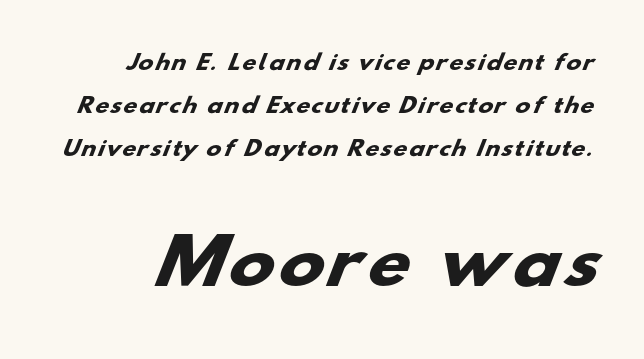
Spacing verdict: proportional, widths tailored to each character. A clean baseline with only descenders dipping below it. Size hierarchy here favors the trailing block over the leading one. What weight is shown? A full bold with thick strokes.
